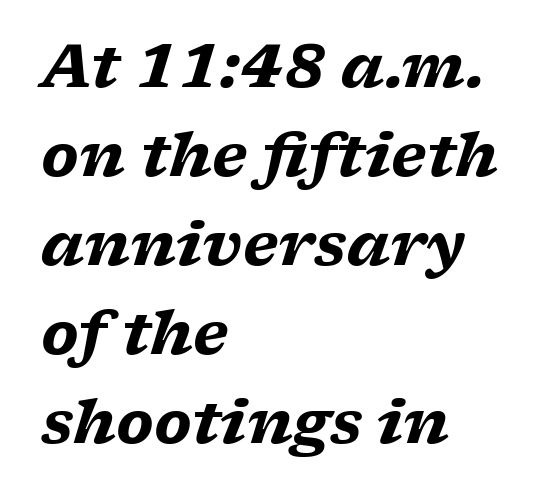
Q: Is the text bold? A: Yes.
Q: Is the text italic (slanted)? A: Yes, it leans right by about 17 degrees.
Q: Is the typeface a serif or a sans-serif typeface? A: Serif.
Q: Is the text underlined? A: No.
Q: How is the paragraph aligned? A: Left-aligned.
Q: Is the spacing between letters normal or unusually wide? A: Normal.
Q: Is the spacing between lines tight, normal or loose? A: Normal.
Q: Width (condensed, normal, or wide)? A: Wide.
Q: Stroke contrast? A: Low.
Q: x-height? A: Medium.
Q: Monospaced? A: No.
